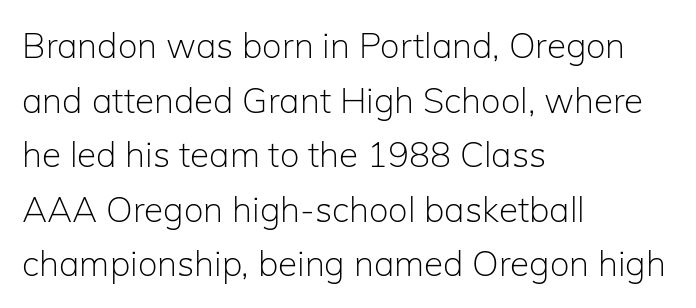
The image shows 35 px light sans-serif type, upright; set left-aligned, normal line spacing (1.56x), normal letter spacing, not underlined; low stroke contrast and a medium x-height.
